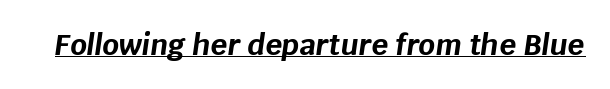
Q: Is the text bold? A: Yes.
Q: Is the text italic (slanted)? A: Yes, it leans right by about 8 degrees.
Q: Is the text underlined? A: Yes.
Q: Is the spacing between letters normal or unusually wide? A: Normal.
Q: Width (condensed, normal, or wide)? A: Normal.
Q: Stroke contrast? A: Low.
Q: x-height? A: Large.
Q: Monospaced? A: No.
